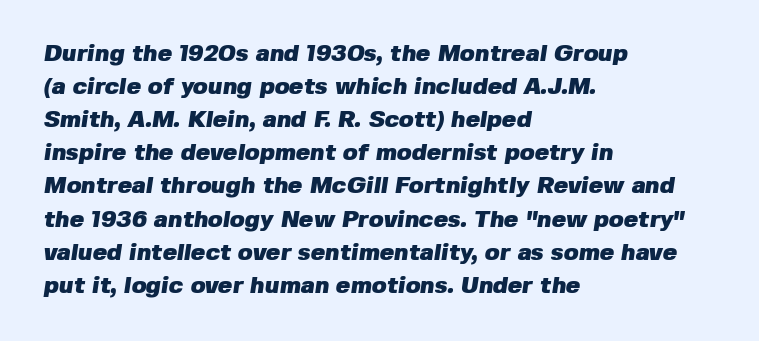
Honestly, the letter spacing is just normal — you wouldn't notice it. Typeset ragged right — the left edge is the straight one. The passage shown is emphatically bold. Lines of text with bare space underneath. The passage shown stacks its lines at a standard gap.
